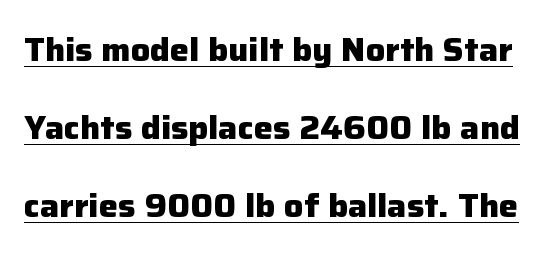
The image shows 32 px heavy sans-serif type, upright; set loose line spacing (2.44x), normal letter spacing, underlined; low stroke contrast and a medium x-height.
